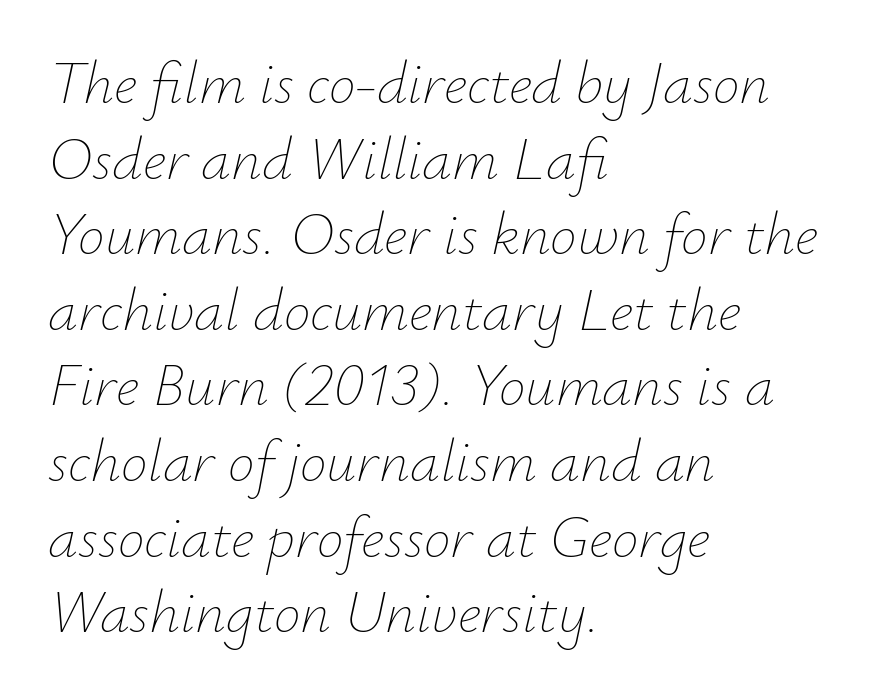
{"italic": "yes", "lean": "right", "slant_degrees": 12, "bold": "no", "weight": "thin", "width": "normal", "stroke_contrast": "low", "x_height": "small", "monospaced": "no", "underline": "no", "align": "left", "line_spacing": "normal", "line_spacing_ratio": 1.26, "letter_spacing": "normal", "letter_spacing_em": 0.0, "glyph_px": 60}
